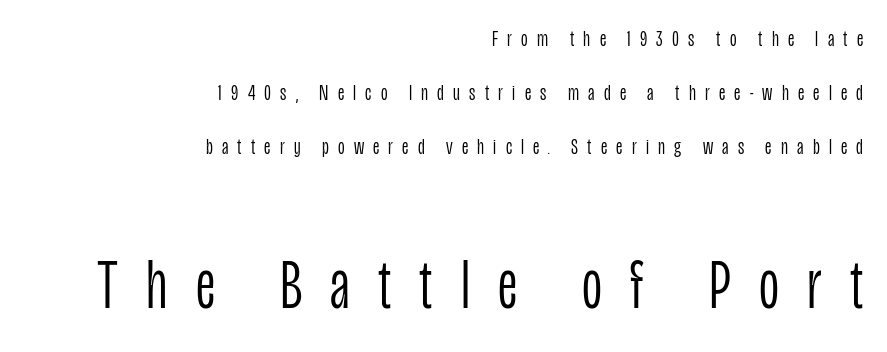
Q: Is the text bold? A: No.
Q: Is the text italic (slanted)? A: No, it is upright.
Q: Is the typeface a serif or a sans-serif typeface? A: Sans-serif.
Q: Is the text underlined? A: No.
Q: How is the paragraph aligned? A: Right-aligned.
Q: Is the spacing between letters normal or unusually wide? A: Unusually wide.
Q: Is the spacing between lines tight, normal or loose? A: Loose.
Q: Which block of text is set in a larger size, the first (top) or the second (bottom)? A: The second (bottom) one.
Q: Width (condensed, normal, or wide)? A: Condensed.
Q: Stroke contrast? A: Low.
Q: x-height? A: Large.
Q: Monospaced? A: No.
